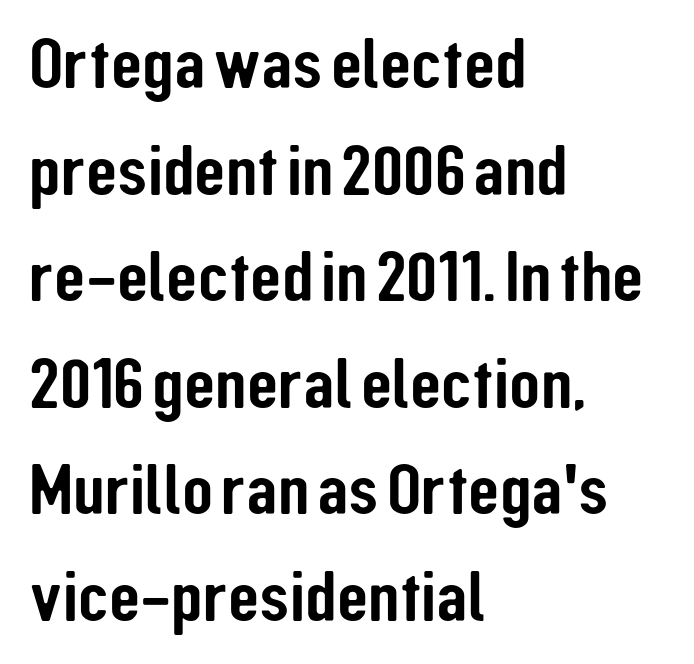
The image shows 72 px condensed sans-serif type, upright; set left-aligned, normal line spacing (1.48x), normal letter spacing, not underlined; low stroke contrast and a medium x-height.
